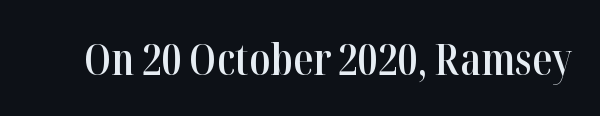
Q: Is the text bold? A: Semi-bold.
Q: Is the text italic (slanted)? A: No, it is upright.
Q: Is the typeface a serif or a sans-serif typeface? A: Serif.
Q: Is the text underlined? A: No.
Q: Is the spacing between letters normal or unusually wide? A: Normal.
Q: Width (condensed, normal, or wide)? A: Condensed.
Q: Stroke contrast? A: High.
Q: x-height? A: Medium.
Q: Monospaced? A: No.
